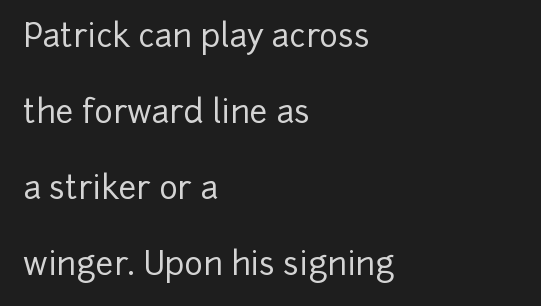
The image shows 32 px sans-serif type, upright; set left-aligned, loose line spacing (2.37x), normal letter spacing, not underlined; low stroke contrast and a medium x-height.
